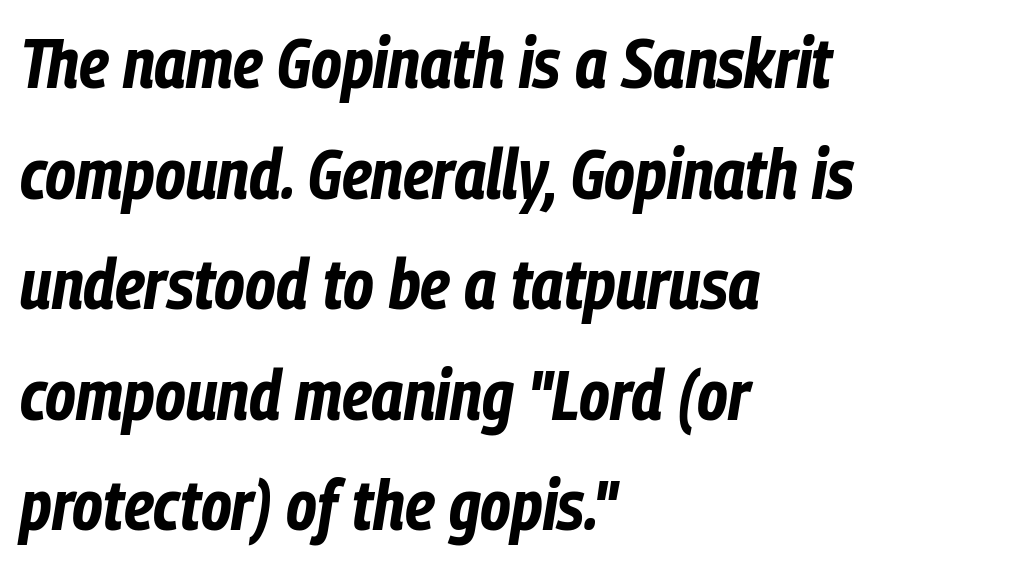
The rendering uses natural spacing where letterforms have individual widths. Teacher's note: observe the even left margin — that is flush-left alignment. The typography opts for an oblique posture over an upright one. Bare-footed words on every line. Line spacing here is normal. The face used here is rendered with its standard letterfit.
